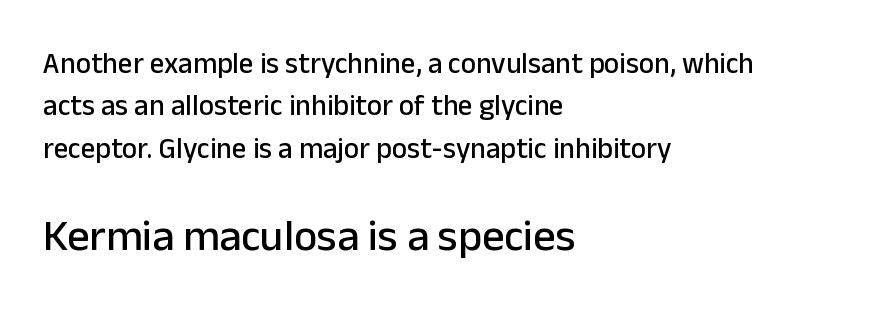
{"serif": "no", "italic": "no", "width": "normal", "stroke_contrast": "low", "x_height": "medium", "monospaced": "no", "underline": "no", "align": "left", "line_spacing": "normal", "line_spacing_ratio": 1.46, "letter_spacing": "normal", "letter_spacing_em": 0.0, "larger_block": "second", "size_ratio": 1.52, "glyph_px": 44}
